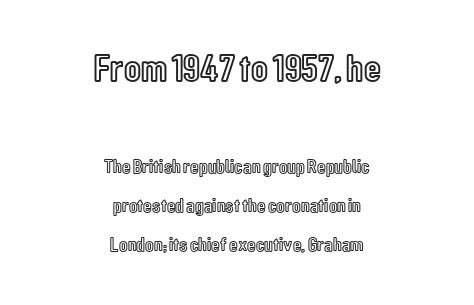
The image shows 39 px condensed type, upright; set centered, loose line spacing (1.96x), normal letter spacing, not underlined; the first (top) block is 1.95x larger; a medium x-height.
